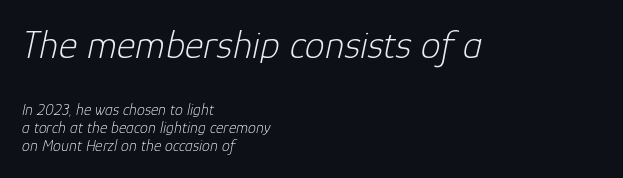
{"italic": "yes", "lean": "right", "slant_degrees": 12, "bold": "no", "weight": "light", "width": "normal", "stroke_contrast": "low", "x_height": "medium", "monospaced": "no", "underline": "no", "align": "left", "line_spacing": "tight", "line_spacing_ratio": 1.14, "letter_spacing": "normal", "letter_spacing_em": 0.0, "larger_block": "first", "size_ratio": 2.5, "glyph_px": 40}
